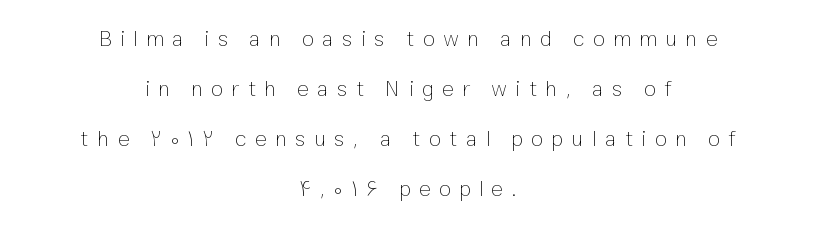
Q: Is the text bold? A: No.
Q: Is the text italic (slanted)? A: No, it is upright.
Q: Is the text underlined? A: No.
Q: How is the paragraph aligned? A: Centered.
Q: Is the spacing between letters normal or unusually wide? A: Unusually wide.
Q: Is the spacing between lines tight, normal or loose? A: Loose.
